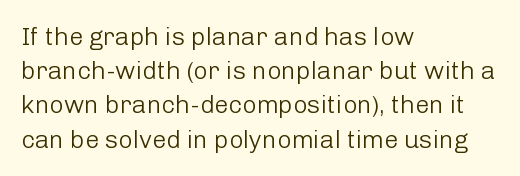
{"italic": "no", "bold": "no", "underline": "no", "align": "left", "line_spacing": "normal", "line_spacing_ratio": 1.37, "letter_spacing": "normal", "letter_spacing_em": 0.0, "glyph_px": 25}
